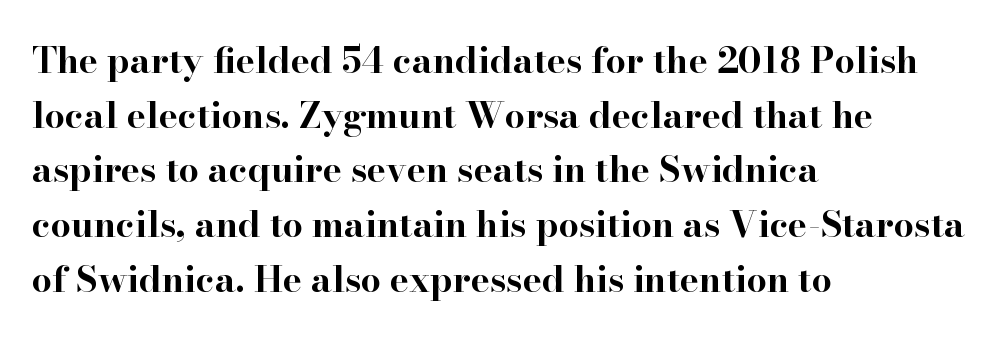
The image shows 36 px bold, wide serif type, upright; set left-aligned, normal line spacing (1.52x), normal letter spacing, not underlined; high stroke contrast and a small x-height.
